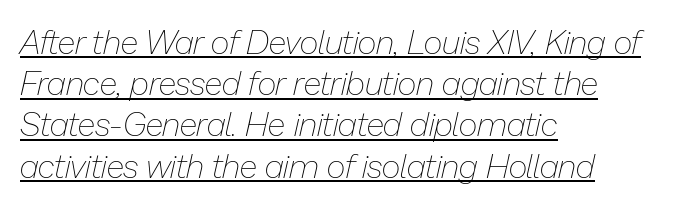
{"italic": "yes", "lean": "right", "slant_degrees": 13, "bold": "no", "weight": "thin", "width": "normal", "stroke_contrast": "low", "x_height": "medium", "monospaced": "no", "underline": "yes", "align": "left", "line_spacing": "normal", "line_spacing_ratio": 1.25, "letter_spacing": "normal", "letter_spacing_em": 0.0, "glyph_px": 33}
